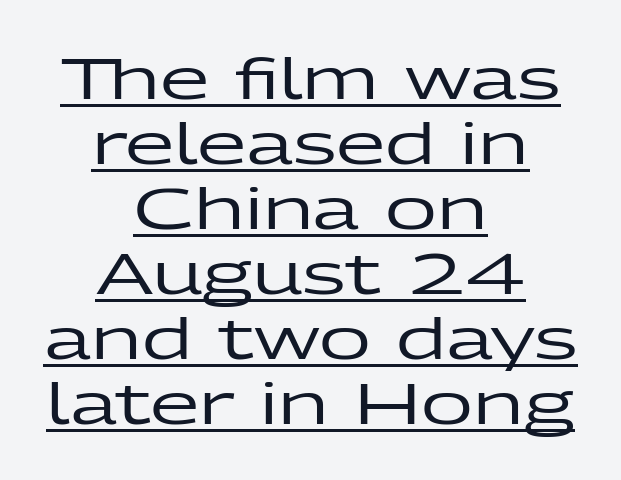
The passage is arranged like a title page — every line centered. This rendering employs a face without finishing strokes, i.e., a sans-serif. The passage shown is underscored from start to finish. Looks like regular typesetting: each glyph gets only the width it needs.
